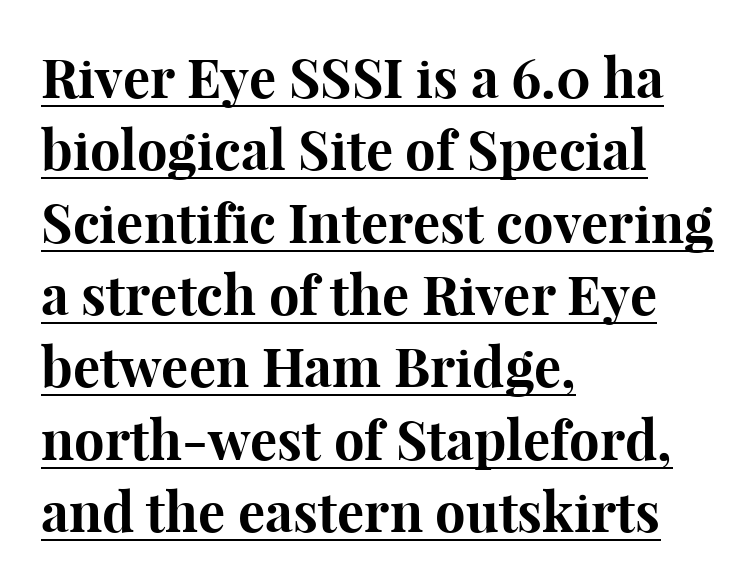
Q: Is the text bold? A: Yes.
Q: Is the text italic (slanted)? A: No, it is upright.
Q: Is the typeface a serif or a sans-serif typeface? A: Serif.
Q: Is the text underlined? A: Yes.
Q: How is the paragraph aligned? A: Left-aligned.
Q: Is the spacing between letters normal or unusually wide? A: Normal.
Q: Is the spacing between lines tight, normal or loose? A: Normal.
Q: Width (condensed, normal, or wide)? A: Normal.
Q: Stroke contrast? A: High.
Q: x-height? A: Medium.
Q: Monospaced? A: No.
